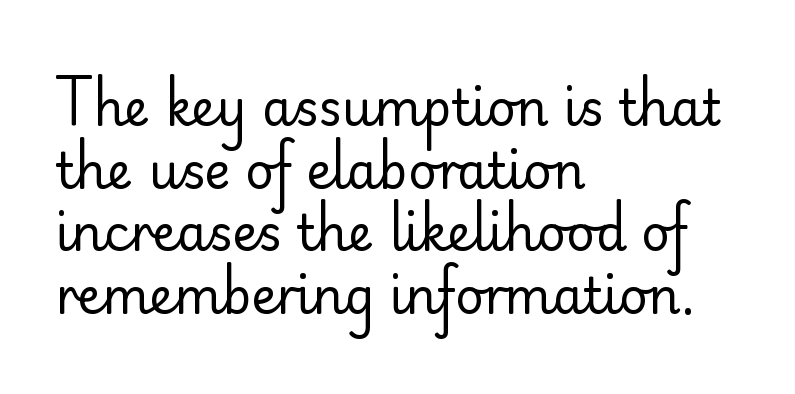
Descenders hang freely into open space. Quick note: not italic, upright. Think of a printed novel: that variable character pitch is what you see here. How are the letters spaced? Ordinarily, with no added tracking. In terms of leading, this rendering sits right in the middle.
